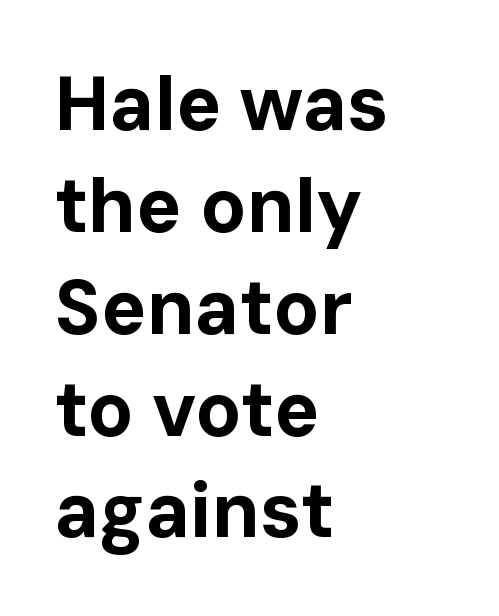
The lines in this sample share a left origin and differ only in where they stop. Is this a sans? Yes — the strokes have no serifs. These words are printed bold, with thick strokes throughout. The passage shown is typed in a proportional face where columns would drift. The zone under the glyphs is completely vacant. Interline gaps are of average width in this sample.
